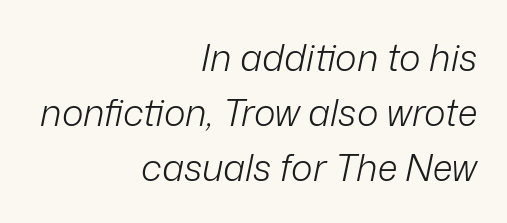
The rendering keeps characters at their native spacing. Note the varied advance widths — an 'i' is clearly narrower than an 'm'. Weight: not bold — regular or lighter. The rows are spaced the way most documents space them. Beneath every word, the page is bare. The passage shown leans; its letterforms are oblique.
